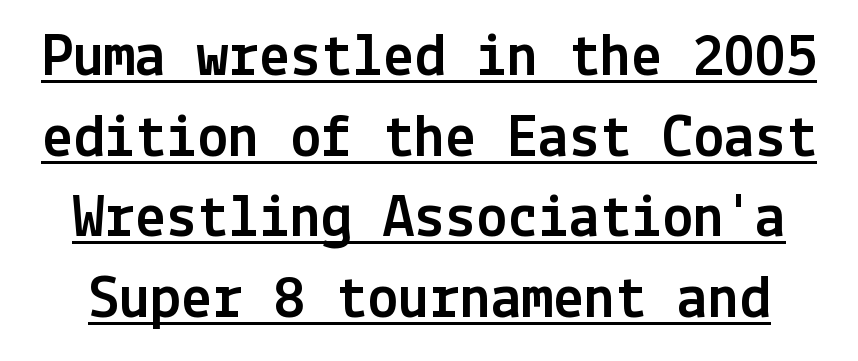
The image shows 62 px sans-serif type, upright; set normal line spacing (1.3x), normal letter spacing, underlined; a medium x-height.
